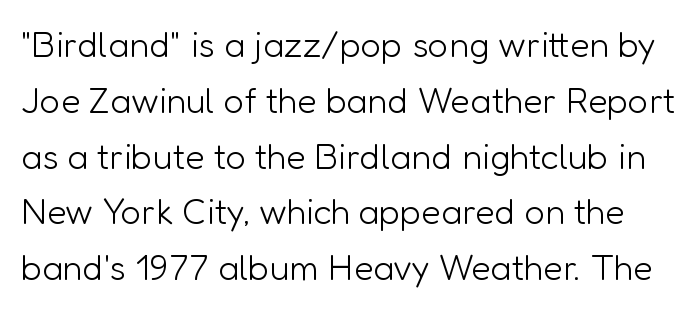
Q: Is the text bold? A: No.
Q: Is the text italic (slanted)? A: No, it is upright.
Q: Is the typeface a serif or a sans-serif typeface? A: Sans-serif.
Q: Is the text underlined? A: No.
Q: Is the spacing between letters normal or unusually wide? A: Normal.
Q: Is the spacing between lines tight, normal or loose? A: Normal.
Q: Width (condensed, normal, or wide)? A: Normal.
Q: Stroke contrast? A: Low.
Q: x-height? A: Medium.
Q: Monospaced? A: No.
